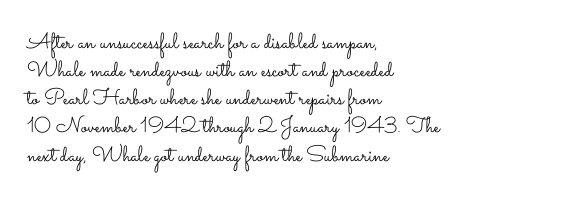
The image shows 22 px text type; set left-aligned, normal line spacing (1.28x), normal letter spacing, not underlined.
